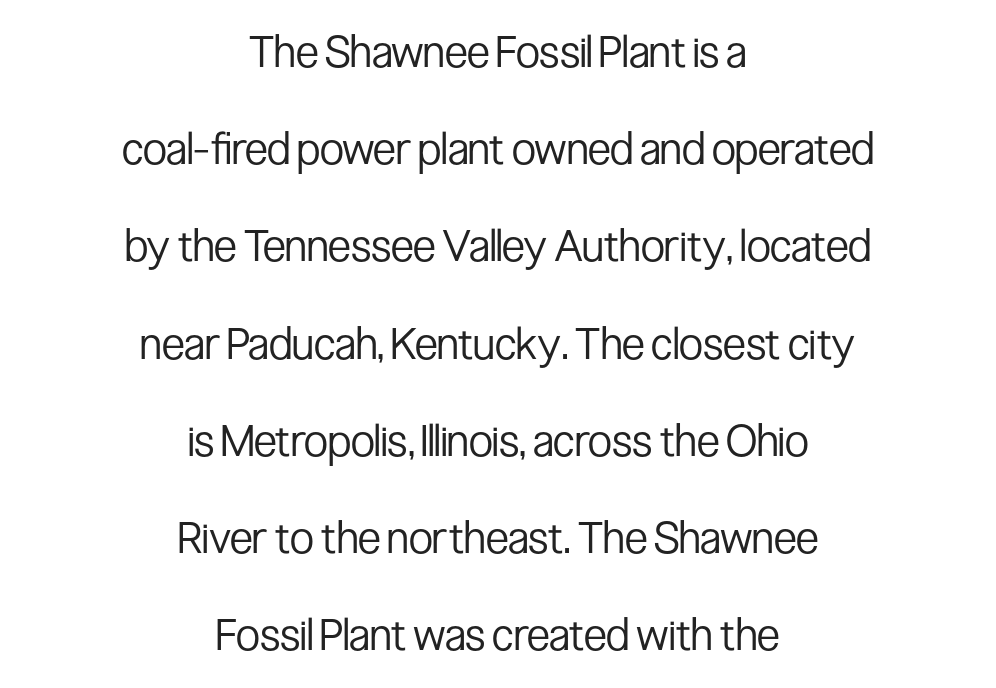
{"serif": "no", "italic": "no", "bold": "no", "weight": "regular", "width": "condensed", "stroke_contrast": "low", "x_height": "medium", "monospaced": "no", "underline": "no", "align": "center", "line_spacing": "loose", "line_spacing_ratio": 2.21, "letter_spacing": "normal", "letter_spacing_em": 0.0, "glyph_px": 44}
